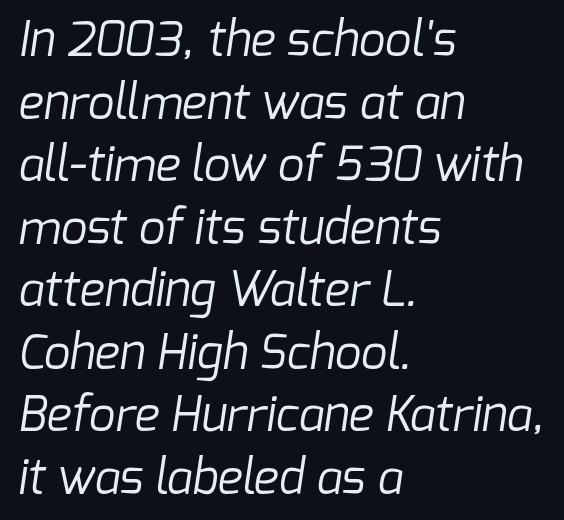
Descenders are the only things crossing below the line. A classic flush-left, rag-right setting is used for this passage. Note: no serifs on the glyphs. No letter is thick-stroked: the sample isn't bold.
